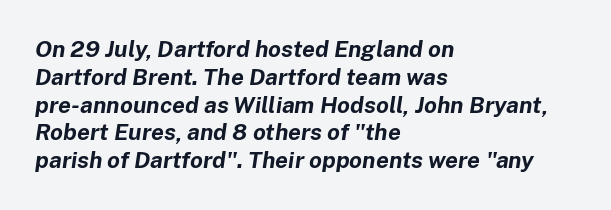
Q: Is the text bold? A: Yes.
Q: Is the text italic (slanted)? A: Yes, it leans right by about 8 degrees.
Q: Is the text underlined? A: No.
Q: How is the paragraph aligned? A: Left-aligned.
Q: Is the spacing between letters normal or unusually wide? A: Normal.
